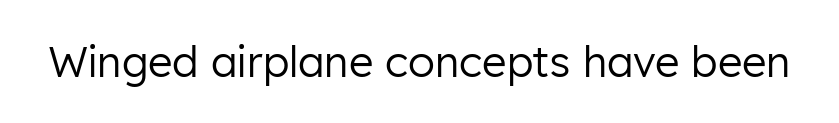
The image shows 42 px regular-weight sans-serif type, upright; set normal letter spacing, not underlined; low stroke contrast and a medium x-height.
